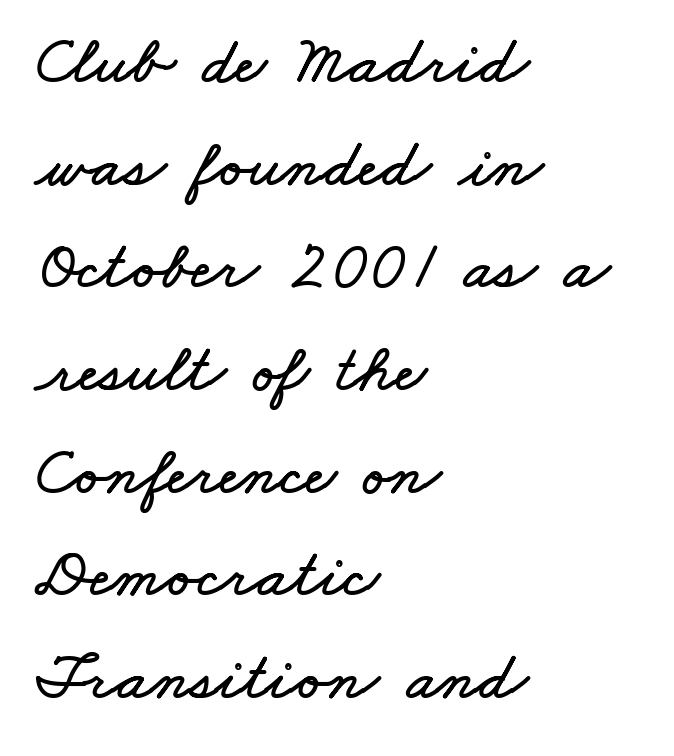
The image shows 68 px wide type; set left-aligned, normal line spacing (1.51x), normal letter spacing, not underlined; low stroke contrast and a small x-height.
